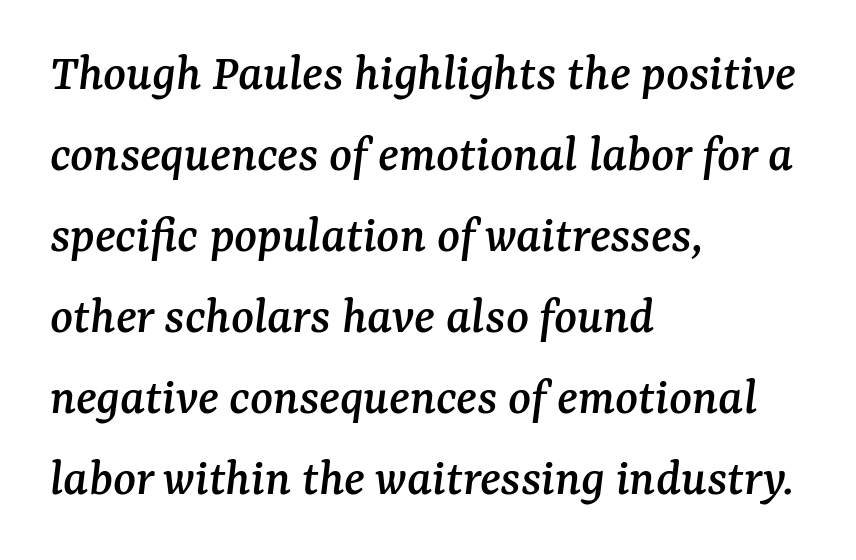
A classic flush-left, rag-right setting is used for this passage. Serifs: yes, visible at the terminals of the letterforms. The lettering tilts uniformly, giving the passage an italic look. Leading: standard.
